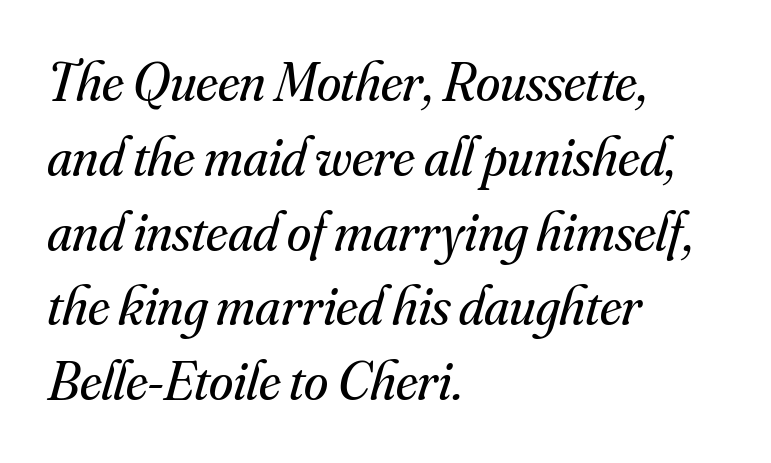
No letter is thick-stroked: the sample isn't bold. The paragraph shown leans on its left margin. Check the space under the baseline: it is left empty. Slant detected: the letters are inclined.
